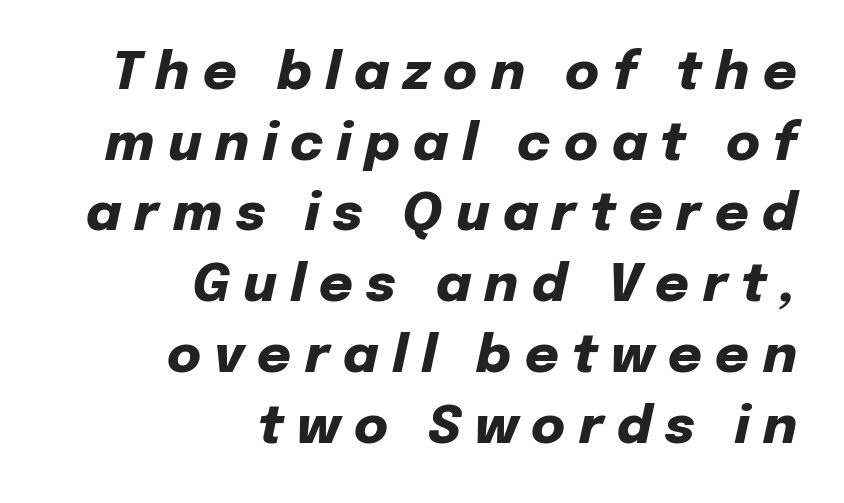
Q: Is the text bold? A: Yes.
Q: Is the text italic (slanted)? A: Yes, it leans right by about 12 degrees.
Q: Is the text underlined? A: No.
Q: How is the paragraph aligned? A: Right-aligned.
Q: Is the spacing between letters normal or unusually wide? A: Unusually wide.
Q: Is the spacing between lines tight, normal or loose? A: Normal.
Q: Width (condensed, normal, or wide)? A: Normal.
Q: Stroke contrast? A: Low.
Q: x-height? A: Medium.
Q: Monospaced? A: No.
